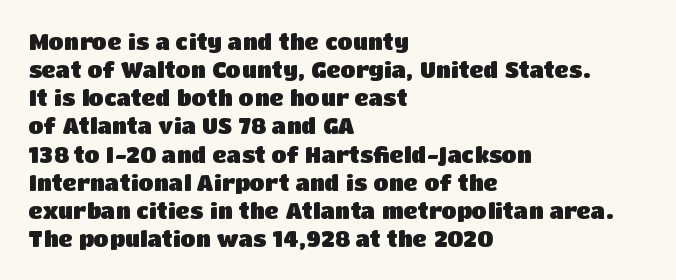
Q: Is the text bold? A: Yes.
Q: Is the text italic (slanted)? A: No, it is upright.
Q: Is the text underlined? A: No.
Q: How is the paragraph aligned? A: Left-aligned.
Q: Is the spacing between letters normal or unusually wide? A: Normal.
Q: Is the spacing between lines tight, normal or loose? A: Normal.
